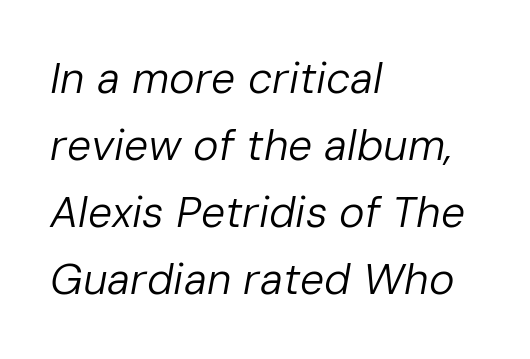
The image shows 43 px regular-weight type, italic (leaning right); set left-aligned, normal line spacing (1.56x), normal letter spacing, not underlined; low stroke contrast and a medium x-height.
